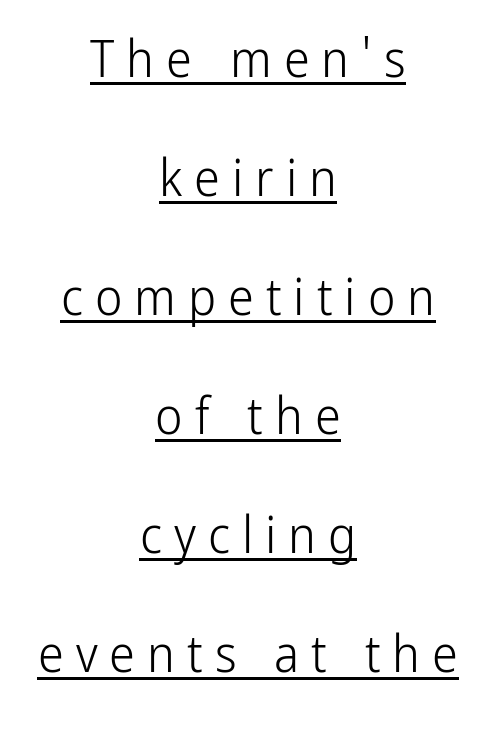
The image shows 52 px light, condensed sans-serif type, upright; set centered, loose line spacing (2.29x), unusually wide letter spacing (+0.23 em), underlined; low stroke contrast and a medium x-height.
